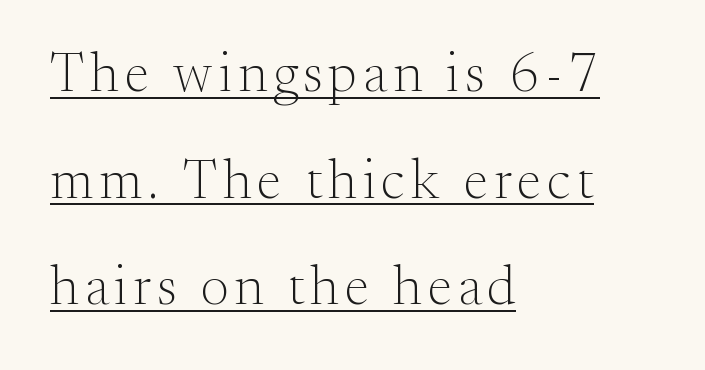
{"serif": "yes", "italic": "no", "bold": "no", "weight": "light", "width": "normal", "stroke_contrast": "medium", "x_height": "small", "monospaced": "no", "underline": "yes", "align": "left", "line_spacing": "loose", "line_spacing_ratio": 1.94, "glyph_px": 55}
